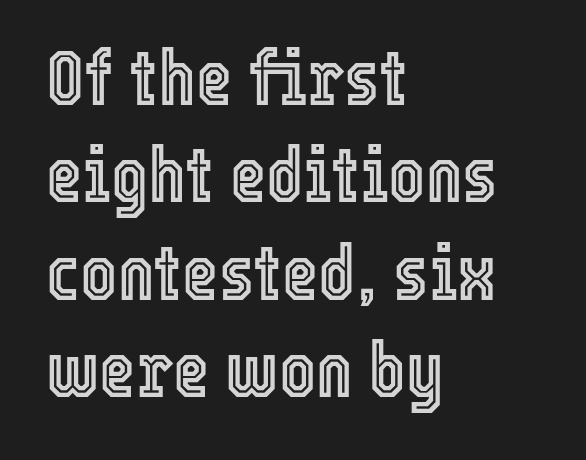
Q: Is the text italic (slanted)? A: No, it is upright.
Q: Is the text underlined? A: No.
Q: How is the paragraph aligned? A: Left-aligned.
Q: Is the spacing between letters normal or unusually wide? A: Normal.
Q: Is the spacing between lines tight, normal or loose? A: Normal.
Q: Width (condensed, normal, or wide)? A: Condensed.
Q: x-height? A: Medium.
Q: Monospaced? A: No.
